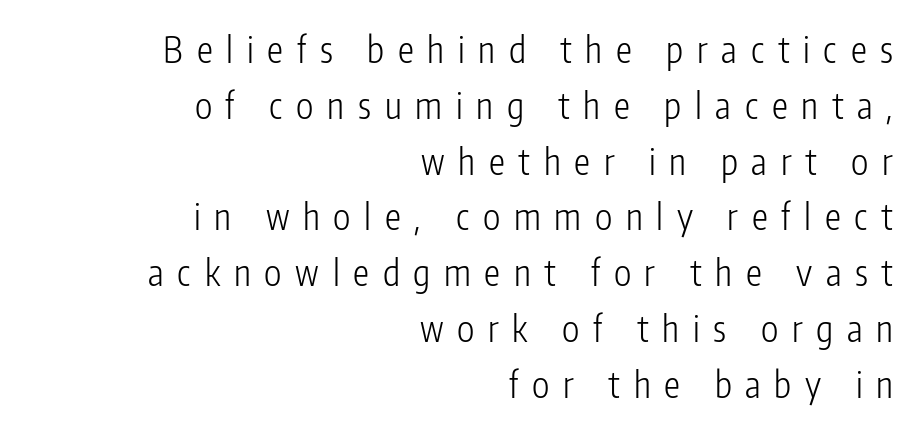
Spacing between characters has been opened up far beyond the box default. Reading down the column, the eye jumps a familiar distance to each next line. The face used here is a sans, in the tradition of grotesques and geometrics. Ascenders rise straight up at ninety degrees.
